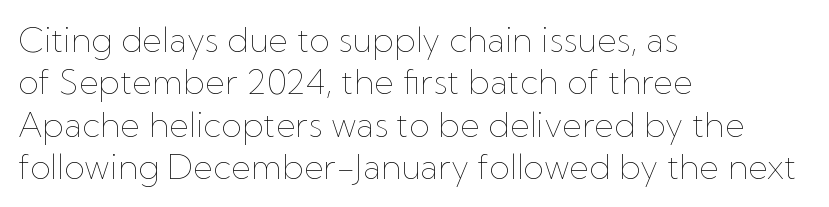
{"italic": "no", "bold": "no", "weight": "thin", "width": "normal", "stroke_contrast": "low", "x_height": "medium", "monospaced": "no", "underline": "no", "align": "left", "line_spacing": "normal", "line_spacing_ratio": 1.25, "letter_spacing": "normal", "letter_spacing_em": 0.0, "glyph_px": 34}
